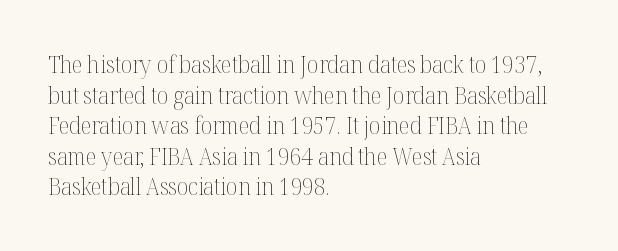
{"italic": "no", "bold": "no", "underline": "no", "align": "left", "line_spacing": "normal", "line_spacing_ratio": 1.33, "letter_spacing": "normal", "letter_spacing_em": 0.0, "glyph_px": 23}
